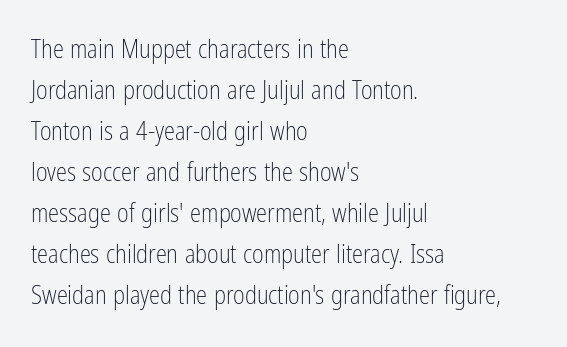
{"italic": "no", "bold": "no", "underline": "no", "align": "left", "line_spacing": "normal", "line_spacing_ratio": 1.64, "letter_spacing": "normal", "letter_spacing_em": 0.0, "glyph_px": 25}
